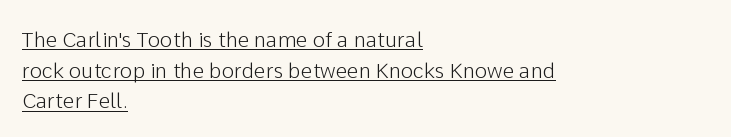
The image shows 21 px text type, upright; set left-aligned, normal line spacing (1.46x), normal letter spacing, underlined.
